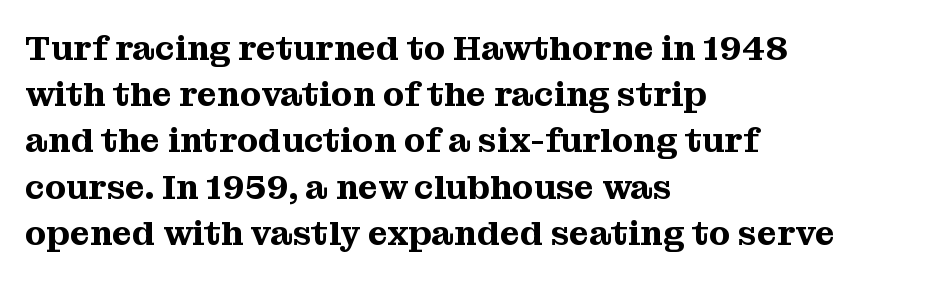
{"serif": "yes", "italic": "no", "width": "normal", "stroke_contrast": "medium", "x_height": "medium", "monospaced": "no", "underline": "no", "align": "left", "line_spacing": "normal", "line_spacing_ratio": 1.32, "letter_spacing": "normal", "letter_spacing_em": 0.0, "glyph_px": 35}
